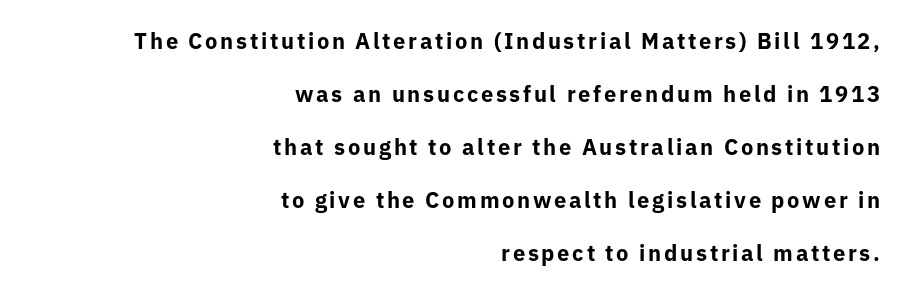
This rendering uses right alignment, leaving the left contour irregular. Posture: upright roman. Reading down the column, the eye jumps a long way to each next line. A full-strength bold gives these letters their thick strokes. Just letters on the line, the space beneath them empty.
